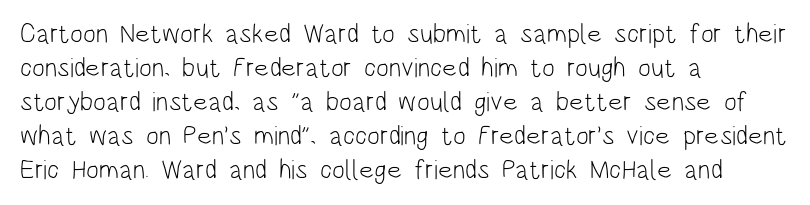
Q: Is the text bold? A: No.
Q: Is the text italic (slanted)? A: No, it is upright.
Q: Is the text underlined? A: No.
Q: How is the paragraph aligned? A: Left-aligned.
Q: Is the spacing between letters normal or unusually wide? A: Normal.
Q: Is the spacing between lines tight, normal or loose? A: Normal.
